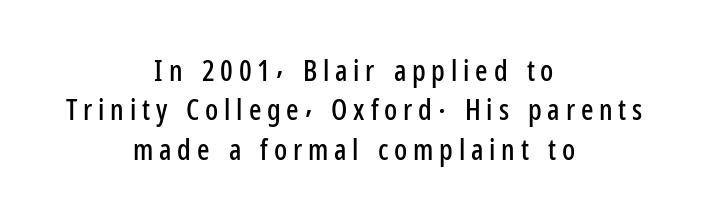
The image shows 29 px condensed sans-serif type, upright; set centered, normal line spacing (1.36x), unusually wide letter spacing (+0.2 em), not underlined; low stroke contrast and a medium x-height.
